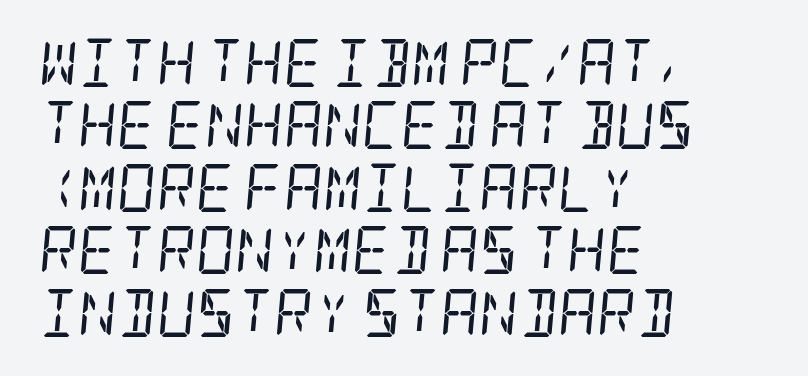
Compared with ordinary roman type, these characters are visibly tilted. Teacher's note: observe the even left margin — that is flush-left alignment. Serifs: yes, visible at the terminals of the letterforms. Heft: none added — not bold. In terms of leading, this rendering sits right in the middle. Letters rest on an invisible, unmarked baseline.
